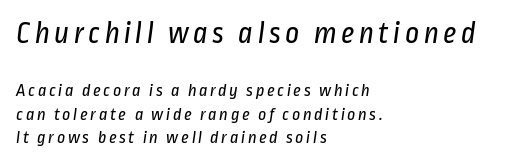
Look at the bottom of the vertical strokes: they stop flat, with no serifs. Looks like regular typesetting: each glyph gets only the width it needs. The gap between lines stays unmarked. Reading down the block, your eye returns to a fixed left position each line. Leading: standard. Vertical stems look standard width or narrower in stroke.
